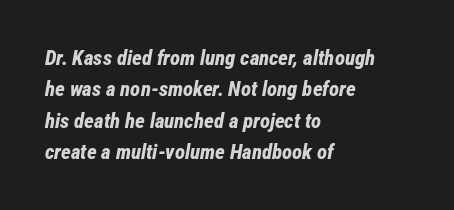
This block has exactly the height ordinary leading produces. Check under the words: just untouched page. Is the block centered? No — it sits flush against the left margin. Words appear dense and cohesive because spacing is normal. Compared with ordinary roman type, these characters are visibly tilted.
